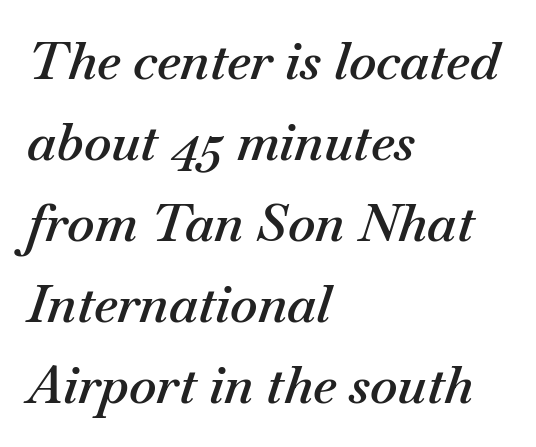
Q: Is the text bold? A: Semi-bold.
Q: Is the text italic (slanted)? A: Yes, it leans right by about 18 degrees.
Q: Is the text underlined? A: No.
Q: How is the paragraph aligned? A: Left-aligned.
Q: Is the spacing between letters normal or unusually wide? A: Normal.
Q: Is the spacing between lines tight, normal or loose? A: Normal.
Q: Width (condensed, normal, or wide)? A: Normal.
Q: Stroke contrast? A: Medium.
Q: x-height? A: Small.
Q: Monospaced? A: No.
